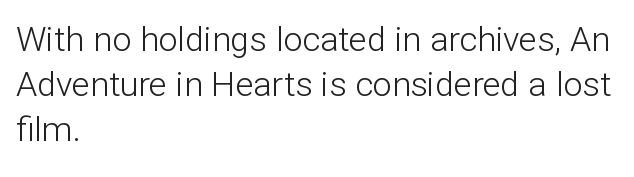
Quick note: interline space is typical. Layout note: lines flush left. The characters are drawn with everyday or finer stroke widths. Think of a printed novel: that variable character pitch is what you see here. You could call the tracking neutral — neither tight nor loose.
